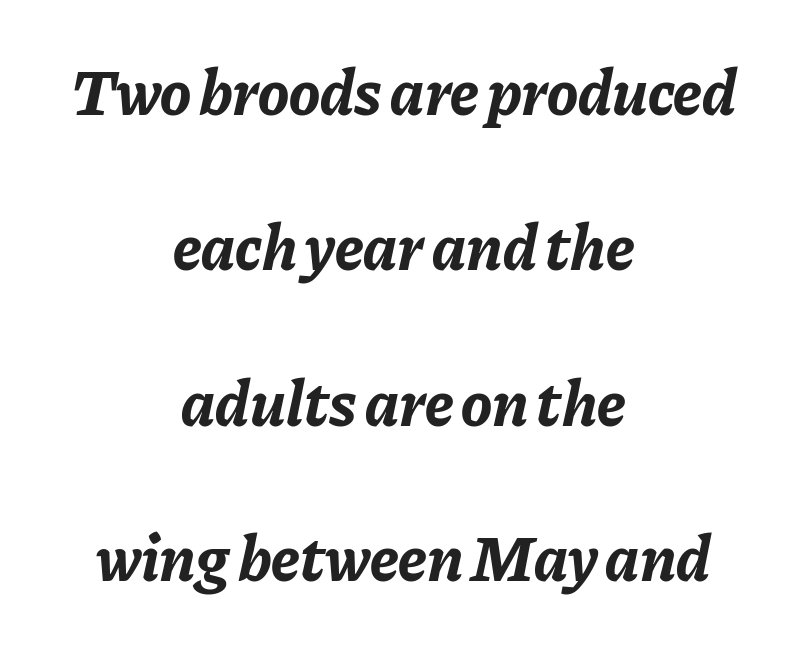
Q: Is the text bold? A: Yes.
Q: Is the text italic (slanted)? A: Yes, it leans right by about 11 degrees.
Q: Is the text underlined? A: No.
Q: How is the paragraph aligned? A: Centered.
Q: Is the spacing between letters normal or unusually wide? A: Normal.
Q: Is the spacing between lines tight, normal or loose? A: Loose.
Q: Width (condensed, normal, or wide)? A: Normal.
Q: Stroke contrast? A: Low.
Q: x-height? A: Medium.
Q: Monospaced? A: No.
